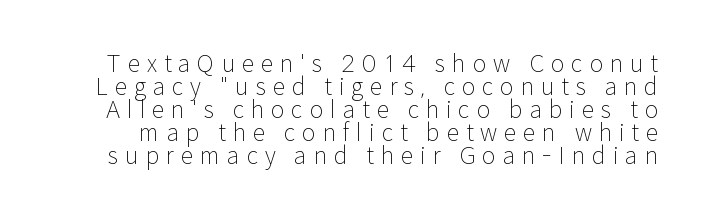
Q: Is the text bold? A: No.
Q: Is the text italic (slanted)? A: No, it is upright.
Q: Is the text underlined? A: No.
Q: Is the spacing between letters normal or unusually wide? A: Unusually wide.
Q: Is the spacing between lines tight, normal or loose? A: Tight.
